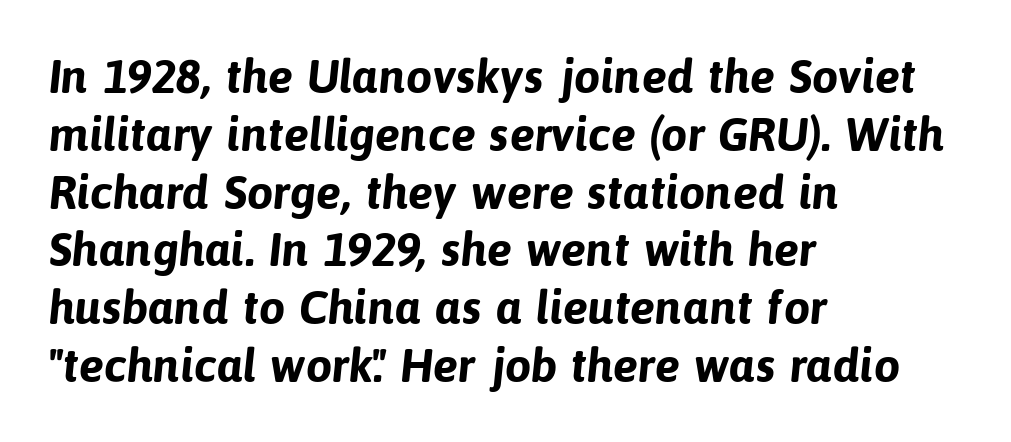
Q: Is the text bold? A: Yes.
Q: Is the typeface a serif or a sans-serif typeface? A: Sans-serif.
Q: Is the text underlined? A: No.
Q: How is the paragraph aligned? A: Left-aligned.
Q: Is the spacing between letters normal or unusually wide? A: Normal.
Q: Width (condensed, normal, or wide)? A: Normal.
Q: Stroke contrast? A: Low.
Q: x-height? A: Medium.
Q: Monospaced? A: No.
